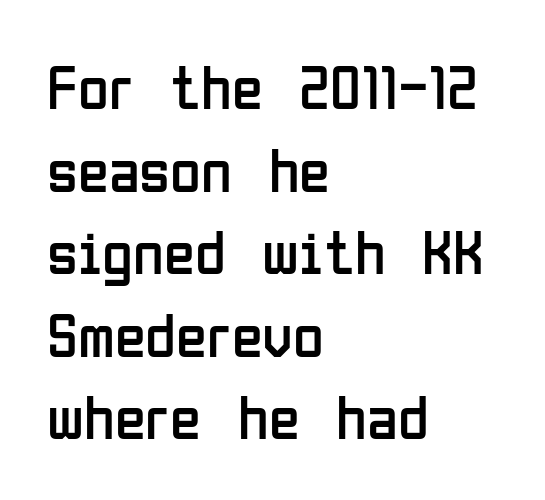
Q: Is the text bold? A: No.
Q: Is the text italic (slanted)? A: No, it is upright.
Q: Is the typeface a serif or a sans-serif typeface? A: Sans-serif.
Q: Is the text underlined? A: No.
Q: How is the paragraph aligned? A: Left-aligned.
Q: Is the spacing between letters normal or unusually wide? A: Normal.
Q: Is the spacing between lines tight, normal or loose? A: Normal.
Q: Width (condensed, normal, or wide)? A: Condensed.
Q: Stroke contrast? A: Low.
Q: x-height? A: Medium.
Q: Monospaced? A: No.
